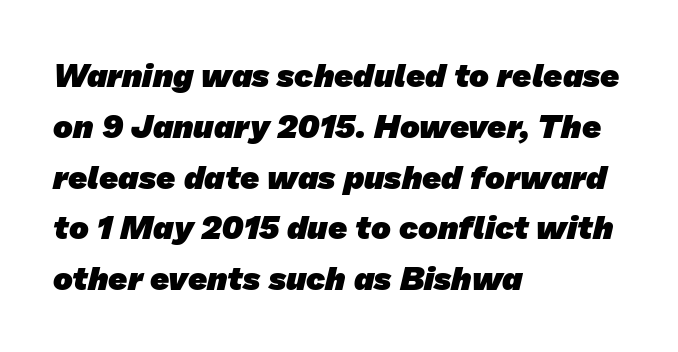
This is sans-serif lettering, the kind often seen on screens and signage. If you drew a ruler down the left edge, every line would touch it. Set as a true bold cut, around the 700 mark. Students, note that the glyphs here touch the page at normal intervals.
